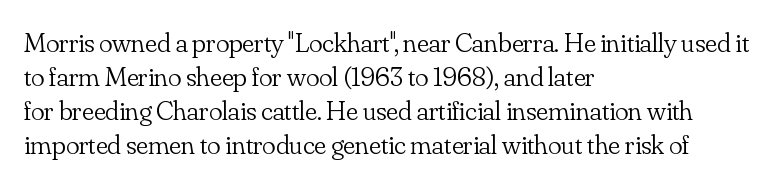
The image shows 28 px light serif type, upright; set left-aligned, line spacing 1.21x, normal letter spacing, not underlined; low stroke contrast and a small x-height.
